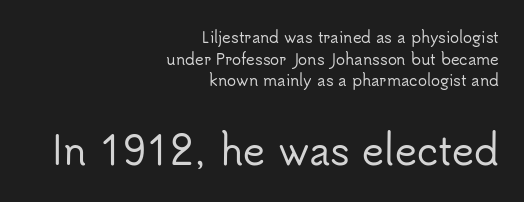
The designer went with a sans here, leaving each stem footless. If you drew a ruler down the right edge, every line would touch it. No italicization has been applied; the sample stays upright. The passage shown has conventional tracking throughout. Caption: upper text group reduced, lower text group enlarged.
